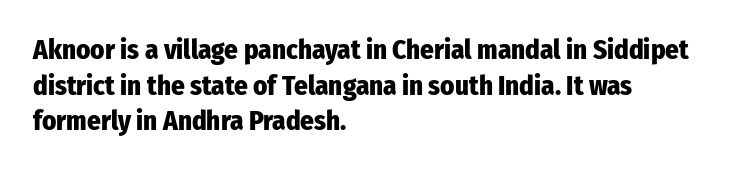
{"italic": "no", "bold": "yes", "underline": "no", "align": "left", "line_spacing": "normal", "line_spacing_ratio": 1.32, "letter_spacing": "normal", "letter_spacing_em": 0.0, "glyph_px": 27}
